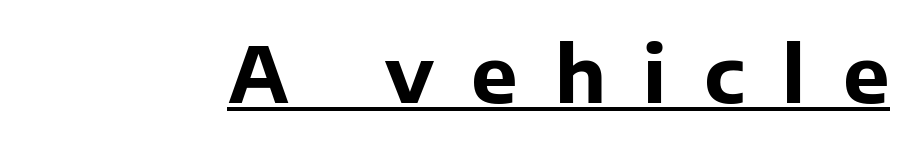
Students, this is bold: see how much ink each stroke carries. Like a heading marked for emphasis, these lines bear an underscore. Serifs: no, the terminals of the letterforms are clean. This sample uses an upright cut, with every glyph sitting square on the baseline. What stands out about the letter spacing? Its width — letters are far apart. You could not count columns in this text — the font is proportionally spaced.
